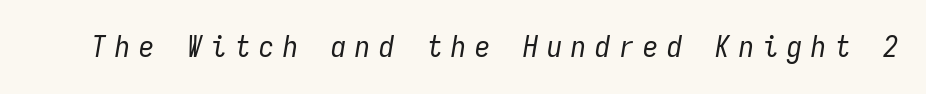
Q: Is the text bold? A: No.
Q: Is the text italic (slanted)? A: Yes, it leans right by about 9 degrees.
Q: Is the text underlined? A: No.
Q: Is the spacing between letters normal or unusually wide? A: Unusually wide.
Q: Width (condensed, normal, or wide)? A: Condensed.
Q: Stroke contrast? A: Low.
Q: x-height? A: Medium.
Q: Monospaced? A: Yes.
